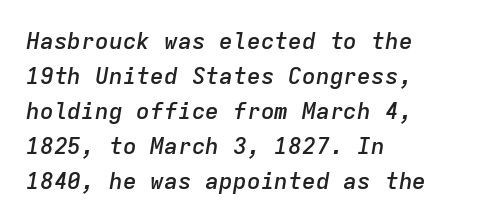
Nobody touched the tracking dial on this one. Does the leading feel generous? No, just average. Horizontal alignment here is leftward, the default for most running prose. In terms of posture, this sample is oblique.
